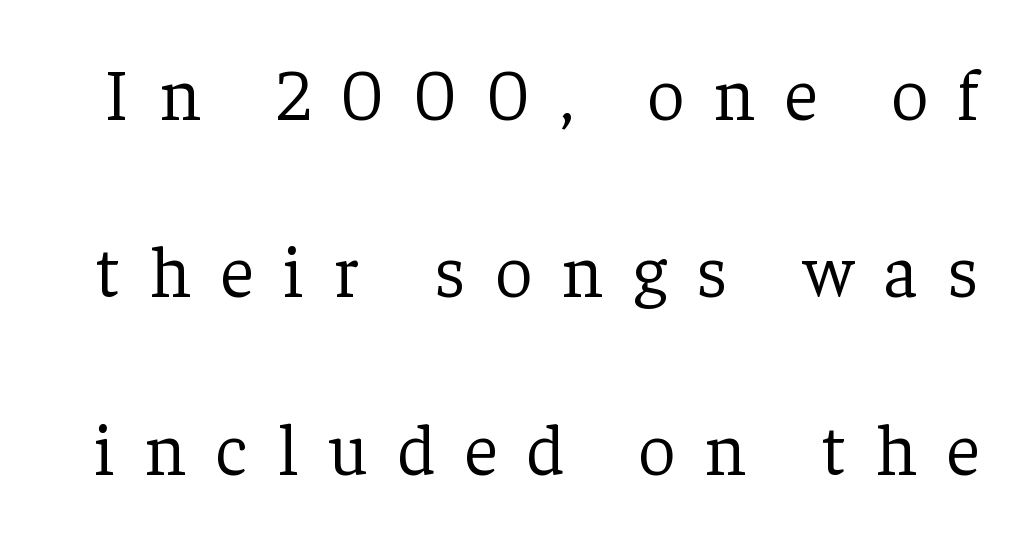
Q: Is the text bold? A: No.
Q: Is the text italic (slanted)? A: No, it is upright.
Q: Is the typeface a serif or a sans-serif typeface? A: Serif.
Q: Is the text underlined? A: No.
Q: Is the spacing between letters normal or unusually wide? A: Unusually wide.
Q: Is the spacing between lines tight, normal or loose? A: Loose.
Q: Width (condensed, normal, or wide)? A: Normal.
Q: Stroke contrast? A: Low.
Q: x-height? A: Medium.
Q: Monospaced? A: No.
